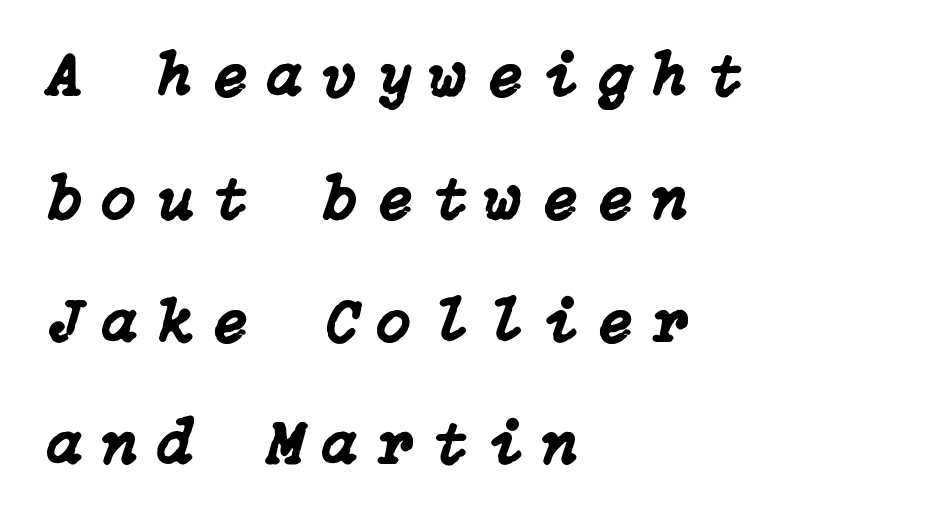
{"italic": "yes", "lean": "right", "slant_degrees": 15, "width": "normal", "stroke_contrast": "low", "x_height": "medium", "underline": "no", "align": "left", "line_spacing": "loose", "line_spacing_ratio": 1.98, "letter_spacing": "wide", "letter_spacing_em": 0.34, "glyph_px": 62}
